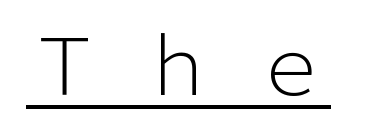
Q: Is the text bold? A: No.
Q: Is the text italic (slanted)? A: No, it is upright.
Q: Is the typeface a serif or a sans-serif typeface? A: Sans-serif.
Q: Is the text underlined? A: Yes.
Q: Is the spacing between letters normal or unusually wide? A: Unusually wide.
Q: Width (condensed, normal, or wide)? A: Normal.
Q: Stroke contrast? A: Low.
Q: x-height? A: Medium.
Q: Monospaced? A: No.
